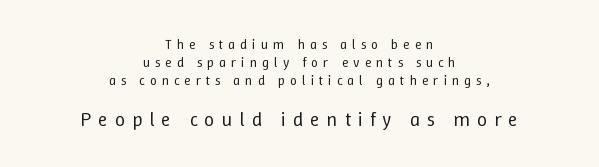
Q: Is the text bold? A: No.
Q: Is the text italic (slanted)? A: No, it is upright.
Q: Is the text underlined? A: No.
Q: How is the paragraph aligned? A: Centered.
Q: Is the spacing between letters normal or unusually wide? A: Unusually wide.
Q: Is the spacing between lines tight, normal or loose? A: Normal.
Q: Which block of text is set in a larger size, the first (top) or the second (bottom)? A: The second (bottom) one.
